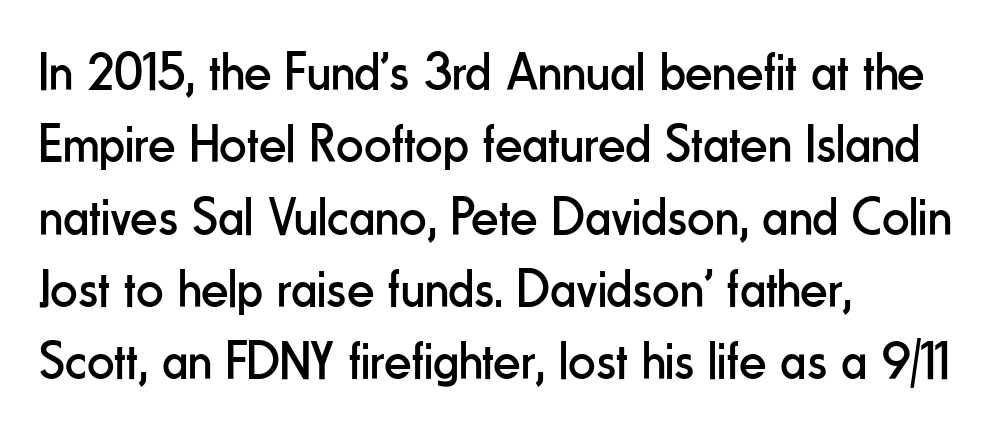
The image shows 54 px regular-weight, condensed sans-serif type, upright; set left-aligned, normal line spacing (1.34x), normal letter spacing, not underlined; low stroke contrast and a small x-height.
